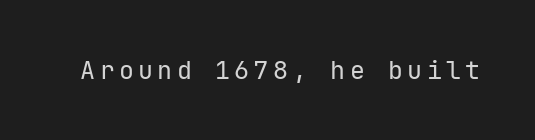
The type sits square on the baseline with zero lean. The strip under each line holds only bare page. Stroke thickness stays within the range of a standard reading face or lighter.
